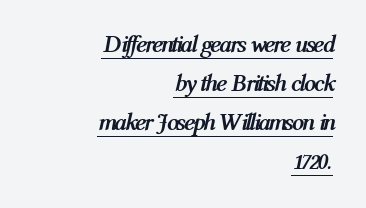
The image shows 24 px bold type, italic (leaning right); set right-aligned, normal line spacing (1.63x), normal letter spacing, underlined.
